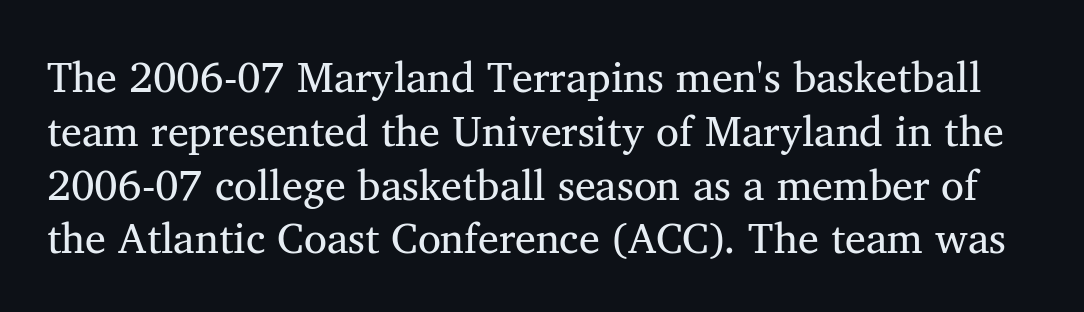
Q: Is the text bold? A: No.
Q: Is the text italic (slanted)? A: No, it is upright.
Q: Is the typeface a serif or a sans-serif typeface? A: Serif.
Q: Is the text underlined? A: No.
Q: Is the spacing between letters normal or unusually wide? A: Normal.
Q: Is the spacing between lines tight, normal or loose? A: Normal.
Q: Width (condensed, normal, or wide)? A: Normal.
Q: Stroke contrast? A: Medium.
Q: x-height? A: Medium.
Q: Monospaced? A: No.
